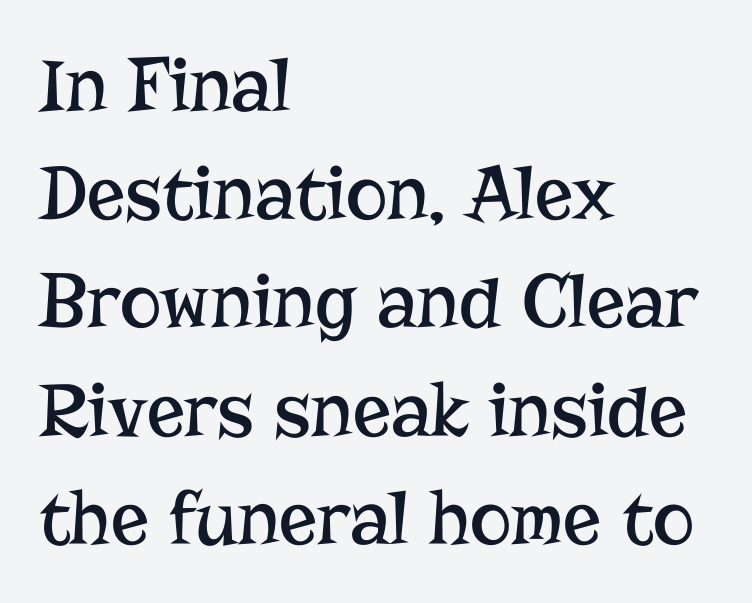
The image shows 79 px regular-weight serif type, upright; set left-aligned, normal line spacing (1.37x), normal letter spacing, not underlined; low stroke contrast and a medium x-height.
